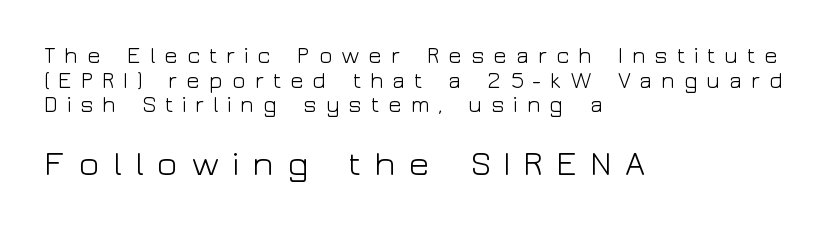
Q: Is the text bold? A: No.
Q: Is the text italic (slanted)? A: No, it is upright.
Q: Is the typeface a serif or a sans-serif typeface? A: Sans-serif.
Q: Is the text underlined? A: No.
Q: How is the paragraph aligned? A: Left-aligned.
Q: Is the spacing between letters normal or unusually wide? A: Unusually wide.
Q: Is the spacing between lines tight, normal or loose? A: Tight.
Q: Which block of text is set in a larger size, the first (top) or the second (bottom)? A: The second (bottom) one.
Q: Width (condensed, normal, or wide)? A: Wide.
Q: Stroke contrast? A: Low.
Q: x-height? A: Medium.
Q: Monospaced? A: No.
